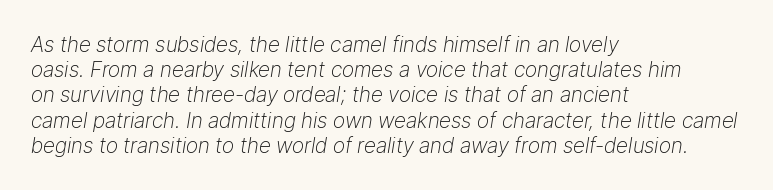
The image shows 21 px text type, italic (leaning right); set left-aligned, line spacing 1.2x, normal letter spacing, not underlined.
